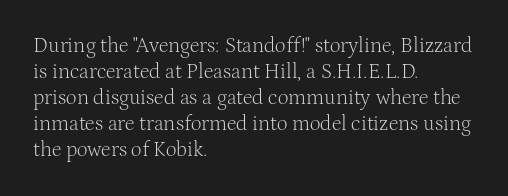
The image shows 21 px text type, upright; set left-aligned, line spacing 1.24x, normal letter spacing, not underlined.
